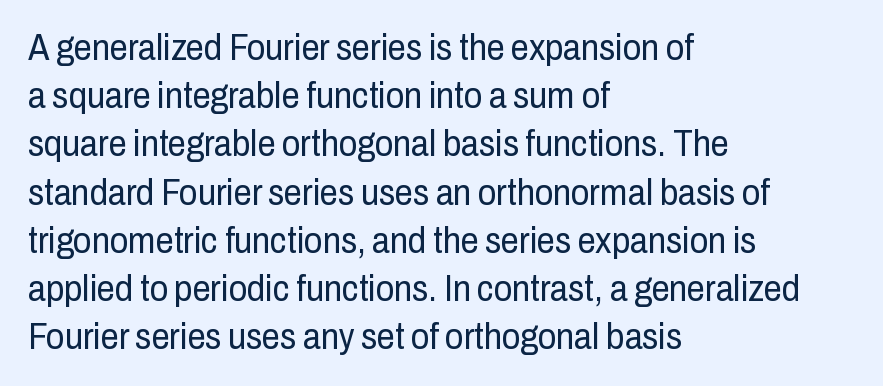
Q: Is the text bold? A: No.
Q: Is the text italic (slanted)? A: No, it is upright.
Q: Is the typeface a serif or a sans-serif typeface? A: Sans-serif.
Q: Is the text underlined? A: No.
Q: How is the paragraph aligned? A: Left-aligned.
Q: Is the spacing between letters normal or unusually wide? A: Normal.
Q: Is the spacing between lines tight, normal or loose? A: Normal.
Q: Width (condensed, normal, or wide)? A: Condensed.
Q: Stroke contrast? A: Low.
Q: x-height? A: Medium.
Q: Monospaced? A: No.
